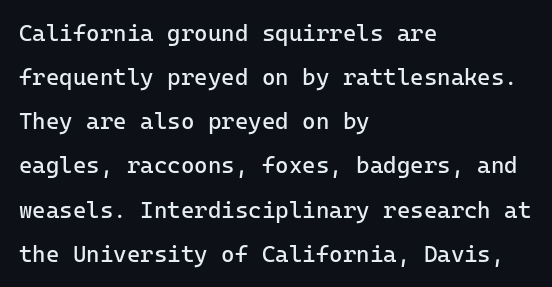
Q: Is the text bold? A: No.
Q: Is the text italic (slanted)? A: No, it is upright.
Q: Is the text underlined? A: No.
Q: How is the paragraph aligned? A: Left-aligned.
Q: Is the spacing between letters normal or unusually wide? A: Normal.
Q: Is the spacing between lines tight, normal or loose? A: Loose.
